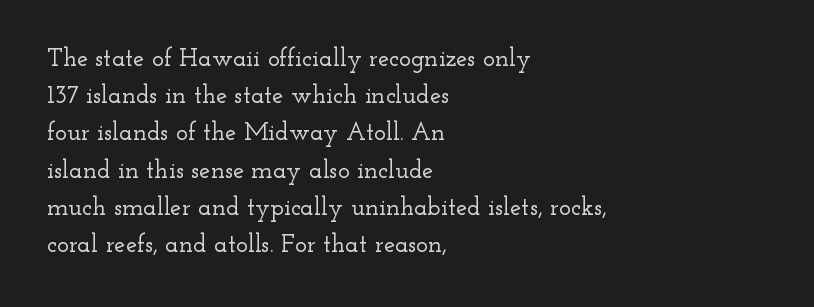
Q: Is the text italic (slanted)? A: No, it is upright.
Q: Is the text underlined? A: No.
Q: How is the paragraph aligned? A: Left-aligned.
Q: Is the spacing between letters normal or unusually wide? A: Normal.
Q: Is the spacing between lines tight, normal or loose? A: Normal.
